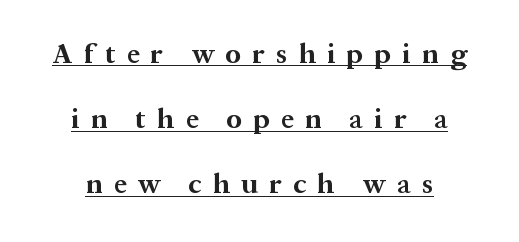
The image shows 28 px bold serif type, upright; set loose line spacing (2.33x), unusually wide letter spacing (+0.41 em), underlined; medium stroke contrast and a medium x-height.
